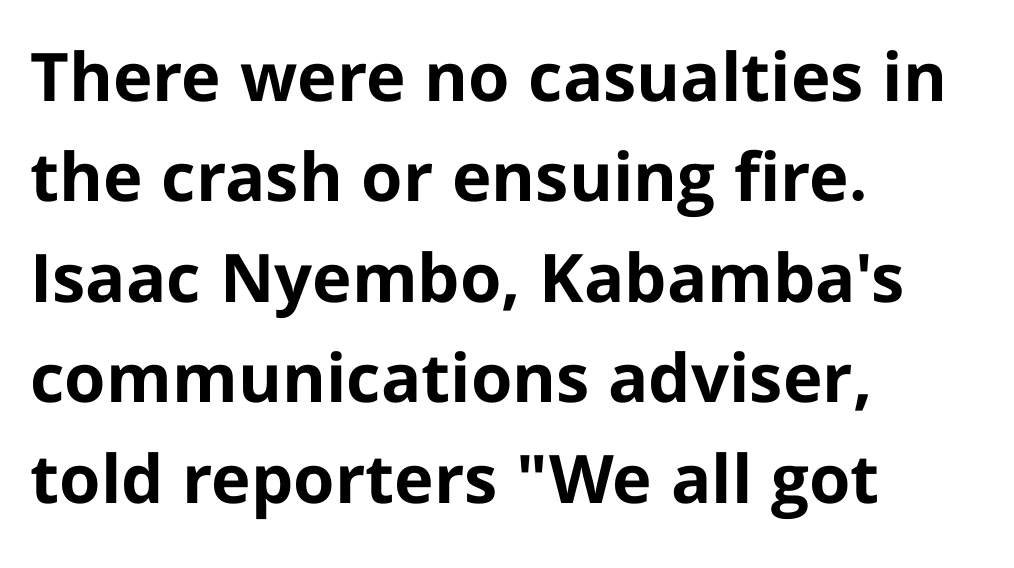
Q: Is the text bold? A: Yes.
Q: Is the text italic (slanted)? A: No, it is upright.
Q: Is the typeface a serif or a sans-serif typeface? A: Sans-serif.
Q: Is the text underlined? A: No.
Q: How is the paragraph aligned? A: Left-aligned.
Q: Is the spacing between letters normal or unusually wide? A: Normal.
Q: Is the spacing between lines tight, normal or loose? A: Normal.
Q: Width (condensed, normal, or wide)? A: Normal.
Q: Stroke contrast? A: Low.
Q: x-height? A: Medium.
Q: Monospaced? A: No.
